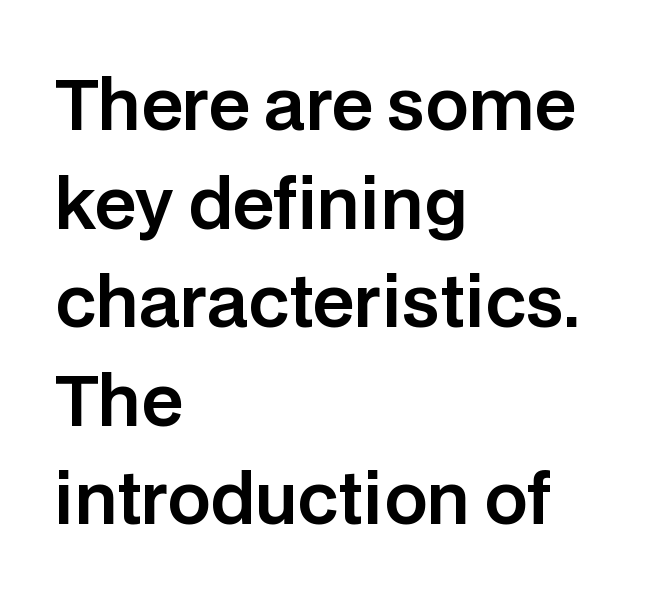
A typesetter would call this proportional, since set widths differ per character. The axis of the letterforms is exactly vertical. Each line starts at the same left margin while the right side varies. The space between consecutive lines is moderate.
